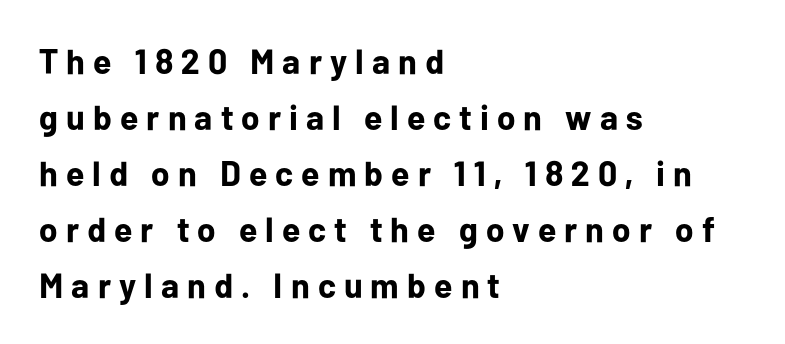
The image shows 35 px bold sans-serif type, upright; set left-aligned, normal line spacing (1.6x), unusually wide letter spacing (+0.23 em), not underlined; low stroke contrast and a medium x-height.
